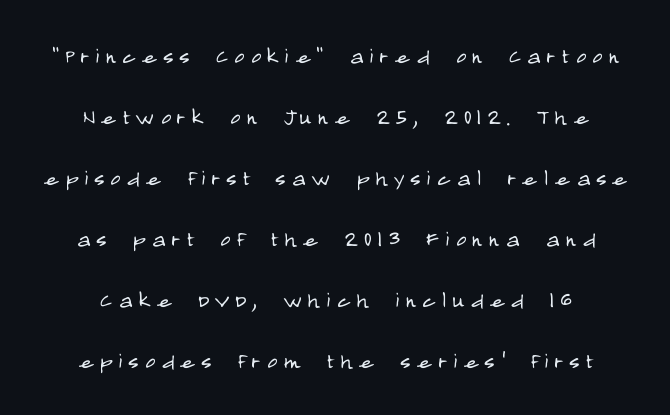
Q: Is the text bold? A: No.
Q: Is the text italic (slanted)? A: No, it is upright.
Q: Is the typeface a serif or a sans-serif typeface? A: Sans-serif.
Q: Is the text underlined? A: No.
Q: Is the spacing between letters normal or unusually wide? A: Unusually wide.
Q: Is the spacing between lines tight, normal or loose? A: Loose.
Q: Width (condensed, normal, or wide)? A: Condensed.
Q: Stroke contrast? A: Low.
Q: x-height? A: Large.
Q: Monospaced? A: No.
